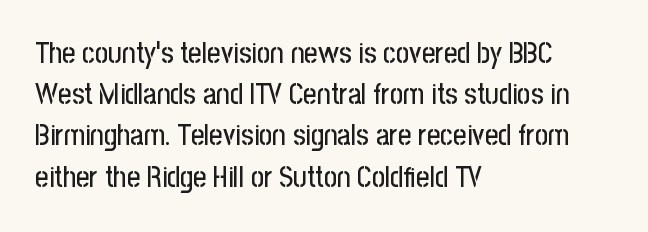
Is the block centered? No — it sits flush against the left margin. Letterform terminals end flat and unadorned throughout the passage. The space directly below the letters is spotless. This block has exactly the height ordinary leading produces. Compared with typical body copy, the letter spacing here is the same. No italicization has been applied; the sample stays upright.
